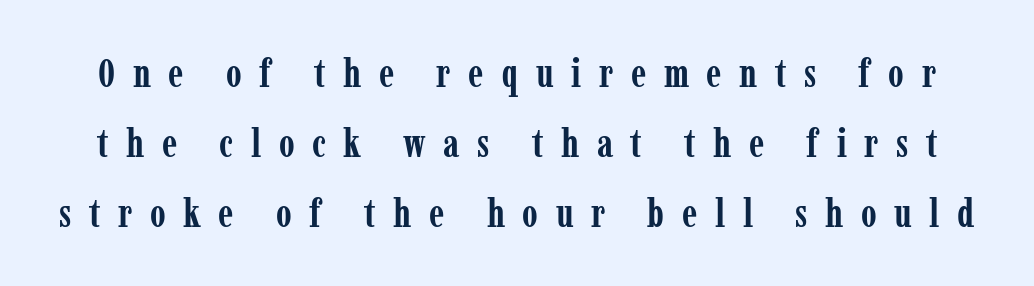
Q: Is the text bold? A: Yes.
Q: Is the text italic (slanted)? A: No, it is upright.
Q: Is the typeface a serif or a sans-serif typeface? A: Serif.
Q: Is the text underlined? A: No.
Q: Is the spacing between letters normal or unusually wide? A: Unusually wide.
Q: Width (condensed, normal, or wide)? A: Condensed.
Q: Stroke contrast? A: Low.
Q: x-height? A: Medium.
Q: Monospaced? A: No.
